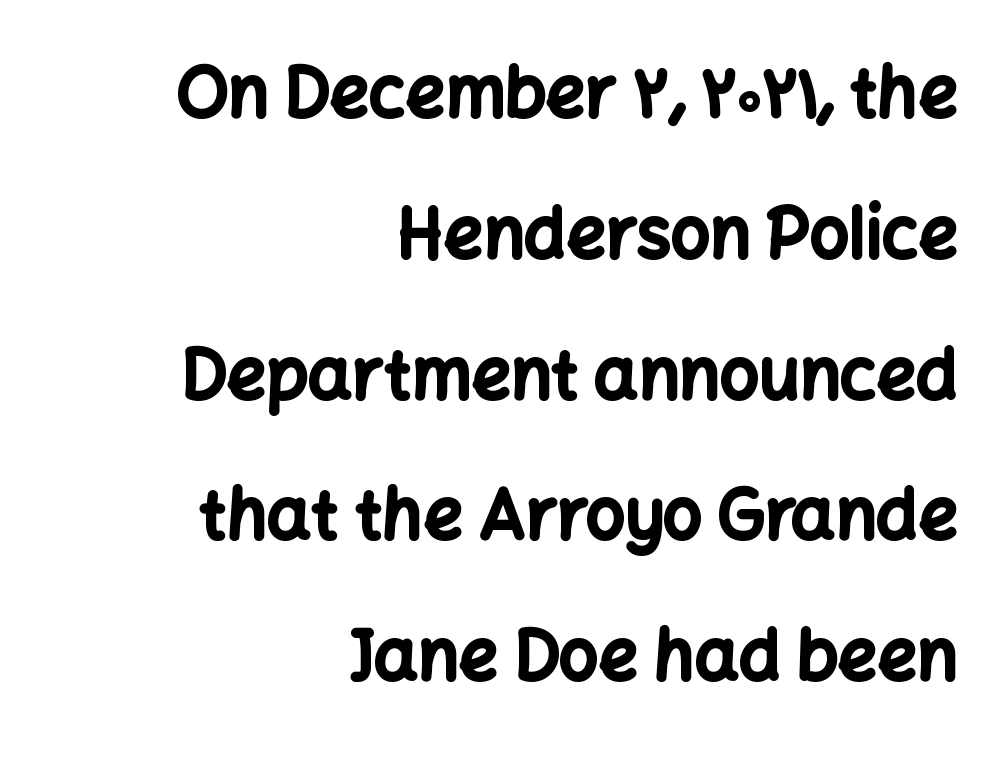
Q: Is the text bold? A: Yes.
Q: Is the text italic (slanted)? A: No, it is upright.
Q: Is the typeface a serif or a sans-serif typeface? A: Sans-serif.
Q: Is the text underlined? A: No.
Q: How is the paragraph aligned? A: Right-aligned.
Q: Is the spacing between letters normal or unusually wide? A: Normal.
Q: Is the spacing between lines tight, normal or loose? A: Loose.
Q: Width (condensed, normal, or wide)? A: Normal.
Q: Stroke contrast? A: Low.
Q: x-height? A: Medium.
Q: Monospaced? A: No.
